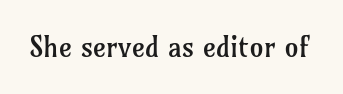
A typesetter would call this proportional, since set widths differ per character. This is roman type, the default non-slanted kind. The rendering keeps characters at their native spacing. Clear beneath every line of the passage. Old-style or modern, the face here clearly has serifs. Stems and bowls with no extra thickness — not bold.
